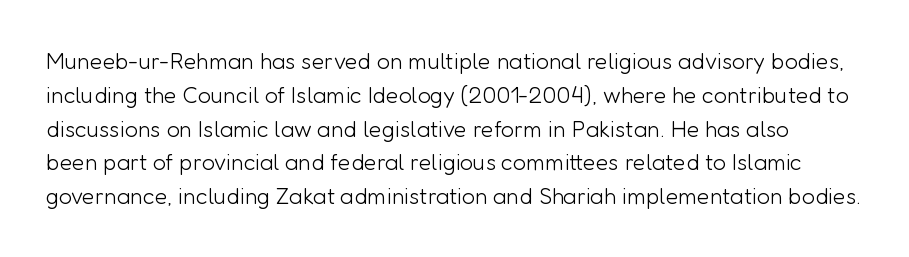
The letters stand upright; this is a roman face. On a weight scale, this lands at 450 or below. Any mark beneath the type? The region is blank. The letterforms sit shoulder to shoulder at normal distance. The rendering uses a moderate line-height, typical for paragraphs.
